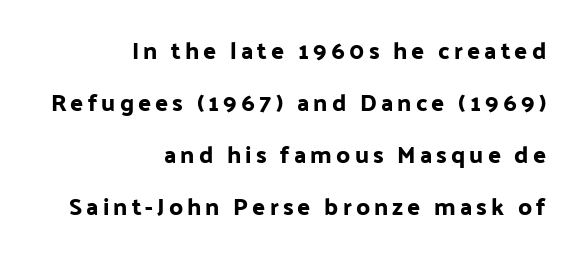
Anything drawn beneath the words? Only blank space. A great deal of white space separates one row of letters from the next. Designer's note — italics off, roman on. Each line ends at the same right margin while the left side varies.
